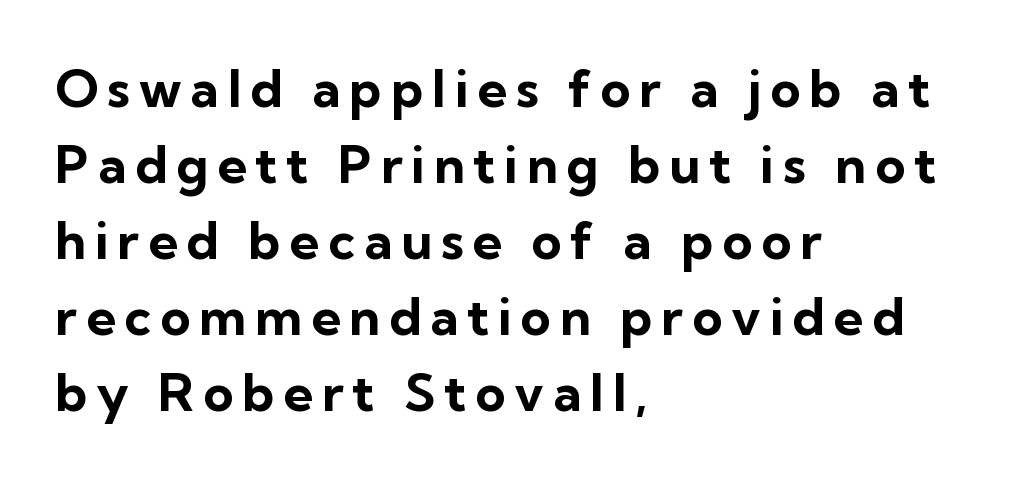
{"serif": "no", "italic": "no", "bold": "yes", "weight": "bold", "width": "normal", "stroke_contrast": "low", "x_height": "medium", "monospaced": "no", "underline": "no", "align": "left", "line_spacing": "normal", "line_spacing_ratio": 1.46, "glyph_px": 52}
